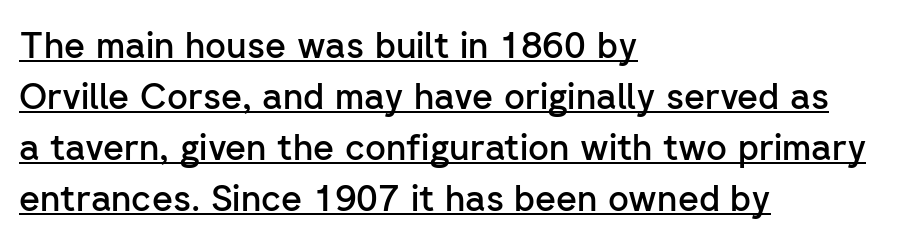
Q: Is the text bold? A: Semi-bold.
Q: Is the text italic (slanted)? A: No, it is upright.
Q: Is the typeface a serif or a sans-serif typeface? A: Sans-serif.
Q: Is the text underlined? A: Yes.
Q: How is the paragraph aligned? A: Left-aligned.
Q: Is the spacing between letters normal or unusually wide? A: Normal.
Q: Is the spacing between lines tight, normal or loose? A: Normal.
Q: Width (condensed, normal, or wide)? A: Normal.
Q: Stroke contrast? A: Low.
Q: x-height? A: Medium.
Q: Monospaced? A: No.
